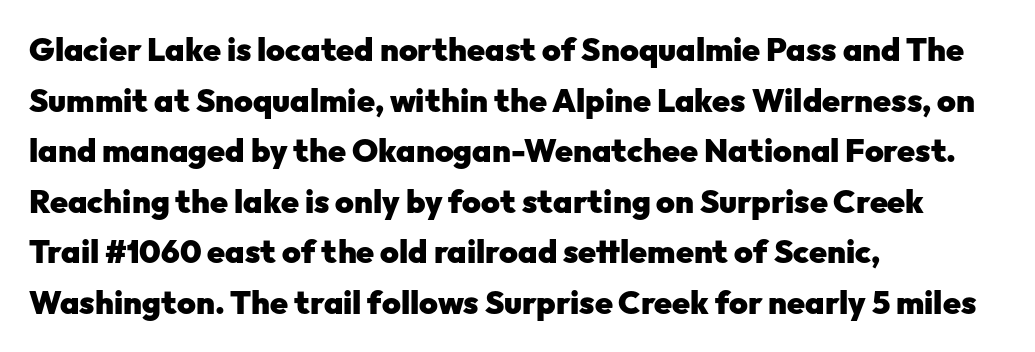
The image shows 32 px heavy sans-serif type, upright; set left-aligned, normal line spacing (1.58x), normal letter spacing, not underlined; low stroke contrast and a medium x-height.
